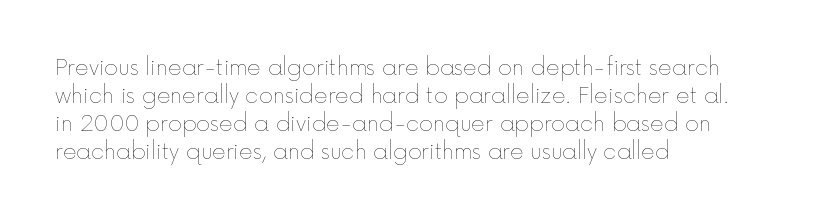
Q: Is the text bold? A: No.
Q: Is the text italic (slanted)? A: No, it is upright.
Q: Is the text underlined? A: No.
Q: How is the paragraph aligned? A: Left-aligned.
Q: Is the spacing between letters normal or unusually wide? A: Normal.
Q: Is the spacing between lines tight, normal or loose? A: Normal.
